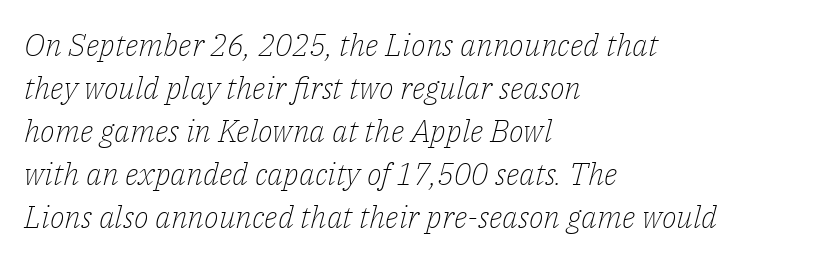
The image shows 31 px light serif type, italic (leaning right); set left-aligned, normal line spacing (1.39x), normal letter spacing, not underlined; low stroke contrast and a medium x-height.
